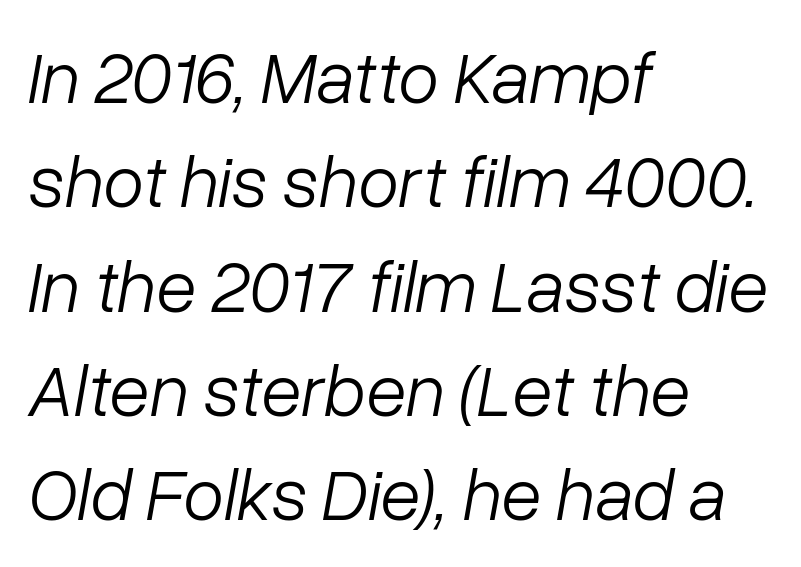
{"italic": "yes", "lean": "right", "slant_degrees": 10, "bold": "no", "weight": "light", "width": "normal", "stroke_contrast": "low", "x_height": "medium", "monospaced": "no", "underline": "no", "align": "left", "line_spacing": "normal", "line_spacing_ratio": 1.41, "letter_spacing": "normal", "letter_spacing_em": 0.0, "glyph_px": 74}
